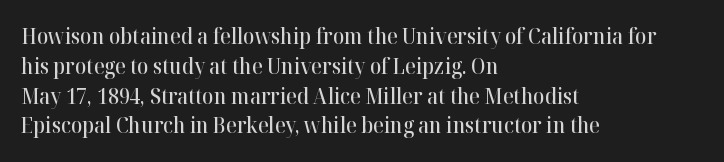
Every row of glyphs begins at an identical x-position on the left. Underlining? Definitely not there. What's the leading like? Ordinary, nothing unusual. The tracking reads as untouched default to a designer's eye. A fair bit of extra ink — the face is semibold, not bold.
